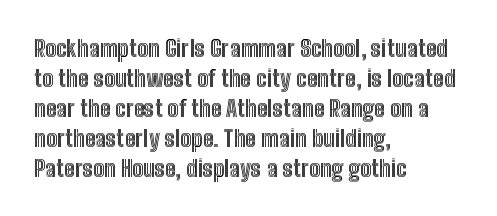
Q: Is the text italic (slanted)? A: No, it is upright.
Q: Is the text underlined? A: No.
Q: How is the paragraph aligned? A: Left-aligned.
Q: Is the spacing between letters normal or unusually wide? A: Normal.
Q: Is the spacing between lines tight, normal or loose? A: Normal.
